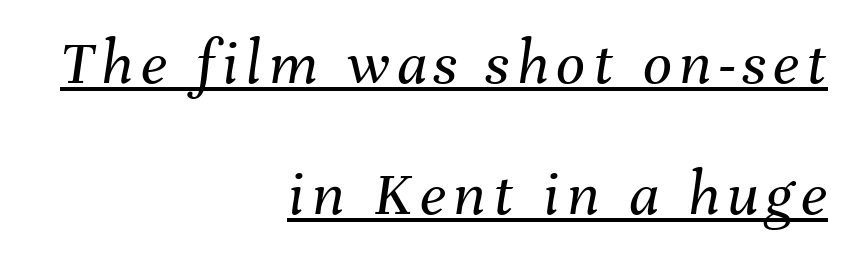
{"italic": "yes", "lean": "right", "slant_degrees": 8, "bold": "no", "weight": "regular", "width": "normal", "stroke_contrast": "medium", "x_height": "medium", "monospaced": "no", "underline": "yes", "align": "right", "line_spacing": "loose", "line_spacing_ratio": 2.04, "glyph_px": 64}
